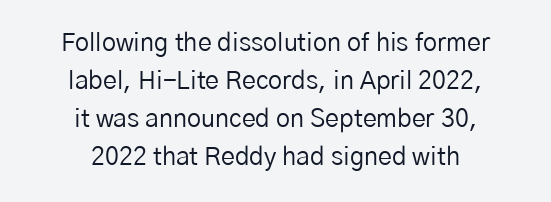
The image shows 25 px text type, upright; set centered, normal line spacing (1.52x), normal letter spacing, not underlined.
